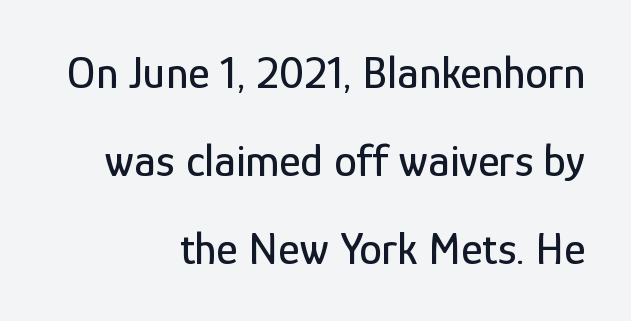
{"serif": "no", "italic": "no", "width": "condensed", "stroke_contrast": "low", "x_height": "medium", "monospaced": "no", "underline": "no", "align": "right", "line_spacing": "loose", "line_spacing_ratio": 1.91, "letter_spacing": "normal", "letter_spacing_em": 0.0, "glyph_px": 46}
